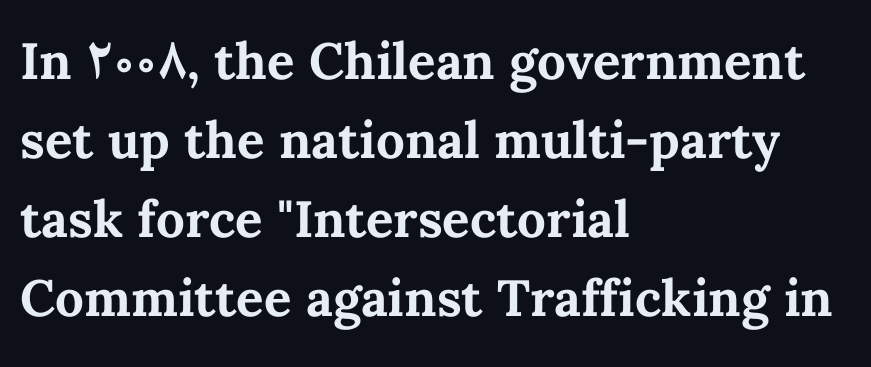
Q: Is the text bold? A: Yes.
Q: Is the text italic (slanted)? A: No, it is upright.
Q: Is the text underlined? A: No.
Q: How is the paragraph aligned? A: Left-aligned.
Q: Is the spacing between letters normal or unusually wide? A: Normal.
Q: Is the spacing between lines tight, normal or loose? A: Normal.
Q: Width (condensed, normal, or wide)? A: Normal.
Q: Stroke contrast? A: Medium.
Q: x-height? A: Medium.
Q: Monospaced? A: No.
